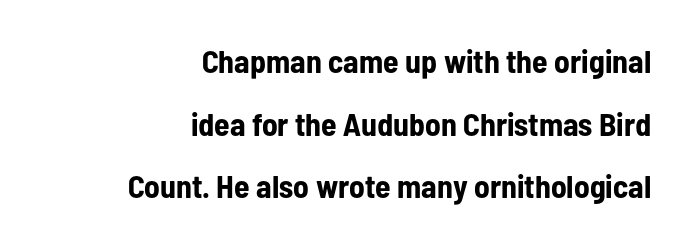
{"serif": "no", "italic": "no", "bold": "yes", "weight": "bold", "width": "condensed", "stroke_contrast": "low", "x_height": "medium", "monospaced": "no", "underline": "no", "align": "right", "line_spacing": "loose", "line_spacing_ratio": 1.96, "letter_spacing": "normal", "letter_spacing_em": 0.0, "glyph_px": 32}
